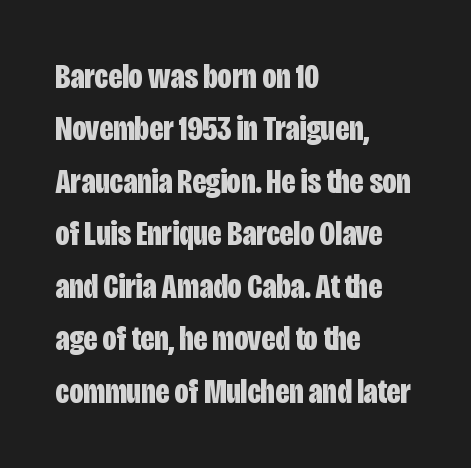
The image shows 35 px bold, condensed sans-serif type, upright; set left-aligned, normal line spacing (1.5x), normal letter spacing, not underlined; low stroke contrast and a large x-height.
